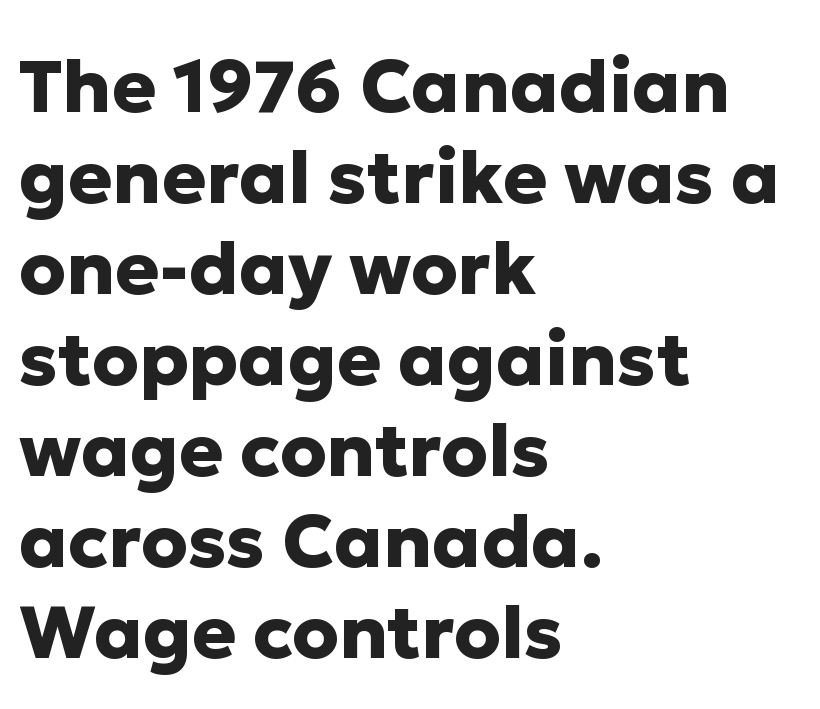
The image shows 74 px heavy sans-serif type, upright; set left-aligned, line spacing 1.23x, normal letter spacing, not underlined; low stroke contrast and a medium x-height.
